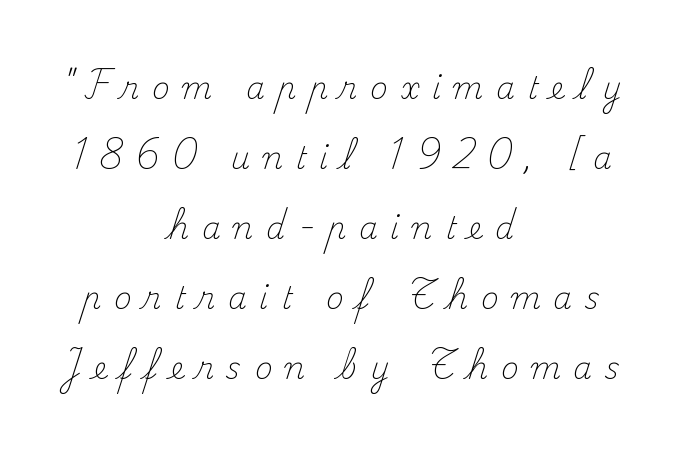
The image shows 30 px light serif type; set centered, loose line spacing (2.33x), unusually wide letter spacing (+0.42 em), not underlined; medium stroke contrast and a small x-height.
